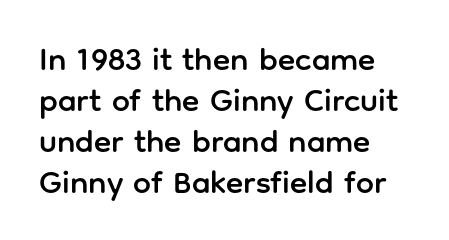
Q: Is the text italic (slanted)? A: No, it is upright.
Q: Is the typeface a serif or a sans-serif typeface? A: Sans-serif.
Q: Is the text underlined? A: No.
Q: How is the paragraph aligned? A: Left-aligned.
Q: Is the spacing between letters normal or unusually wide? A: Normal.
Q: Is the spacing between lines tight, normal or loose? A: Normal.
Q: Width (condensed, normal, or wide)? A: Normal.
Q: Stroke contrast? A: Low.
Q: x-height? A: Medium.
Q: Monospaced? A: No.
